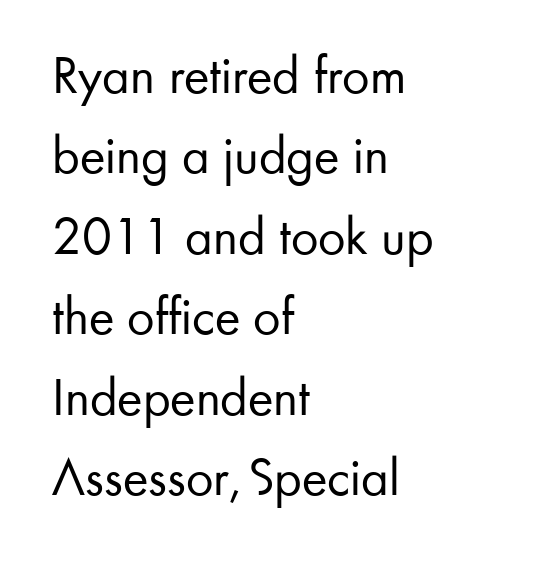
{"serif": "no", "italic": "no", "bold": "no", "weight": "regular", "width": "normal", "stroke_contrast": "low", "x_height": "small", "monospaced": "no", "underline": "no", "align": "left", "line_spacing": "normal", "line_spacing_ratio": 1.49, "letter_spacing": "normal", "letter_spacing_em": 0.0, "glyph_px": 54}
